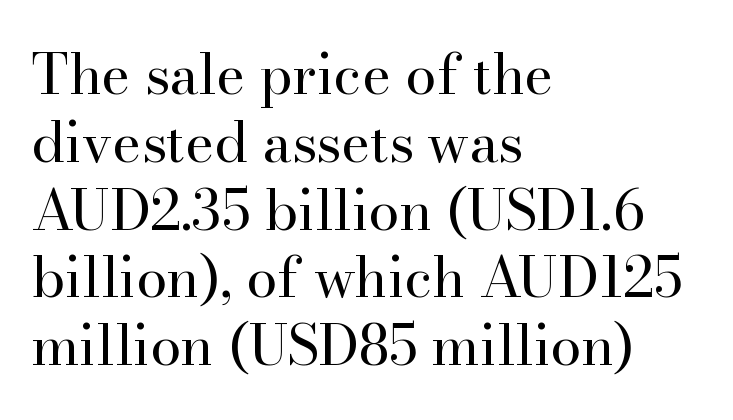
Q: Is the text bold? A: No.
Q: Is the text italic (slanted)? A: No, it is upright.
Q: Is the typeface a serif or a sans-serif typeface? A: Serif.
Q: Is the text underlined? A: No.
Q: How is the paragraph aligned? A: Left-aligned.
Q: Is the spacing between letters normal or unusually wide? A: Normal.
Q: Width (condensed, normal, or wide)? A: Normal.
Q: Stroke contrast? A: High.
Q: x-height? A: Small.
Q: Monospaced? A: No.
